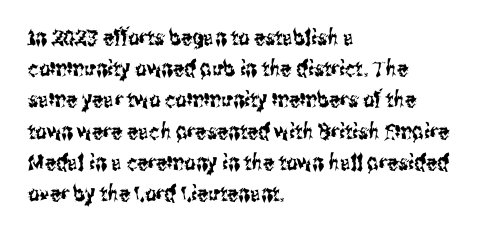
{"italic": "no", "underline": "no", "align": "left", "line_spacing": "normal", "line_spacing_ratio": 1.42, "letter_spacing": "normal", "letter_spacing_em": 0.0, "glyph_px": 22}
